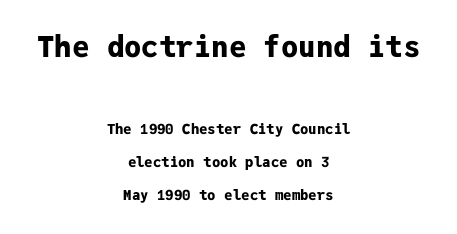
The image shows 29 px bold sans-serif type, upright, monospaced; set centered, loose line spacing (2.35x), normal letter spacing, not underlined; the first (top) block is 2.07x larger; low stroke contrast and a medium x-height.
